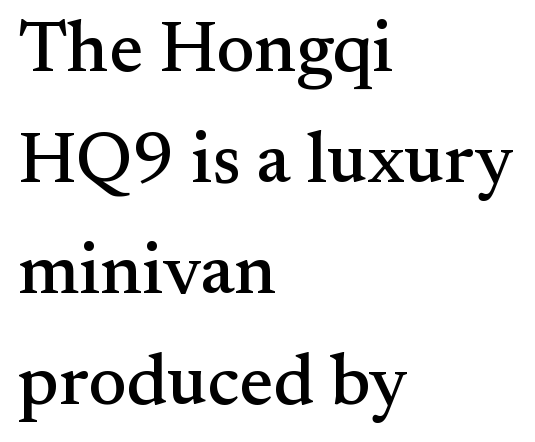
Descenders hang freely into open space. A typesetter would call this proportional, since set widths differ per character. What stands out about the letter spacing? Nothing — it is the standard amount. The lines in this sample share a left origin and differ only in where they stop.
